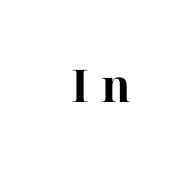
{"serif": "yes", "italic": "no", "bold": "yes", "weight": "bold", "width": "normal", "stroke_contrast": "high", "x_height": "medium", "monospaced": "no", "underline": "no", "letter_spacing": "wide", "letter_spacing_em": 0.27, "glyph_px": 45}
